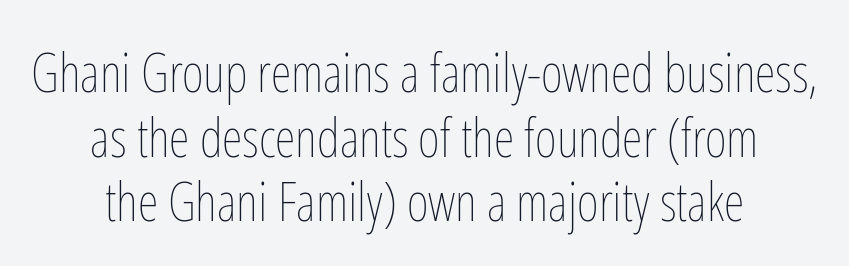
The image shows 53 px thin, condensed type, upright; set centered, line spacing 1.22x, normal letter spacing, not underlined; low stroke contrast and a medium x-height.
